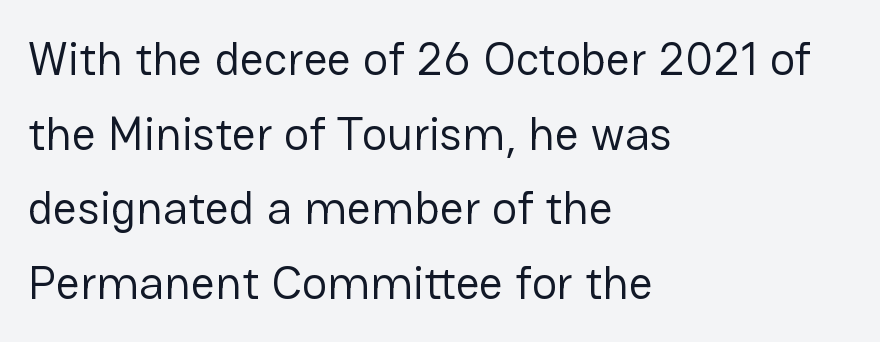
The image shows 47 px regular-weight sans-serif type, upright; set left-aligned, normal line spacing (1.59x), normal letter spacing, not underlined; low stroke contrast and a medium x-height.
